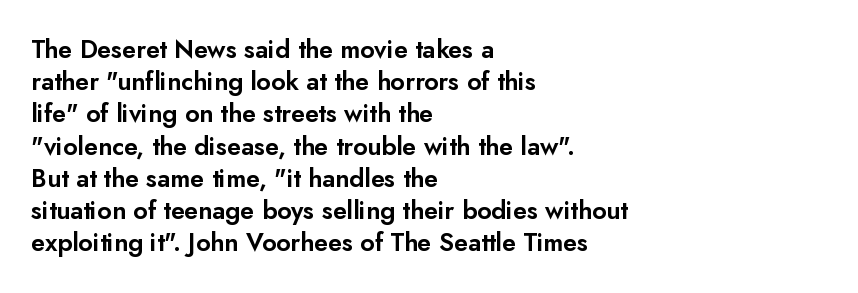
The image shows 25 px text type, upright; set left-aligned, normal line spacing (1.29x), normal letter spacing, not underlined.
